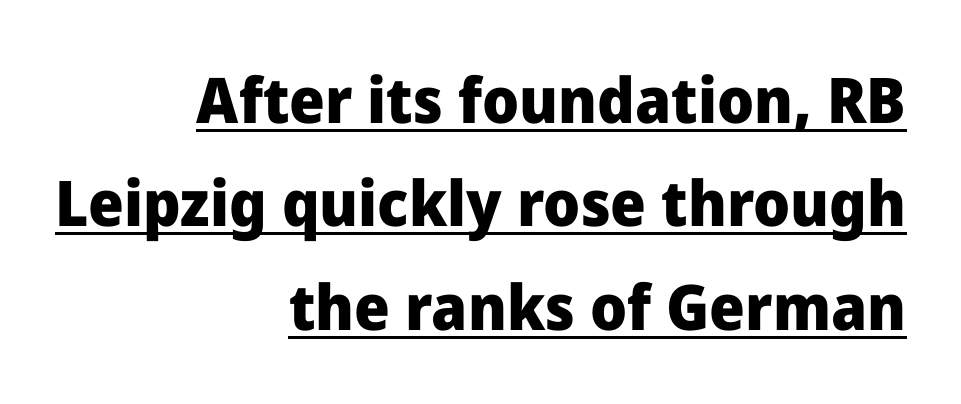
The image shows 63 px heavy sans-serif type, upright; set right-aligned, normal line spacing (1.64x), normal letter spacing, underlined; low stroke contrast and a medium x-height.
